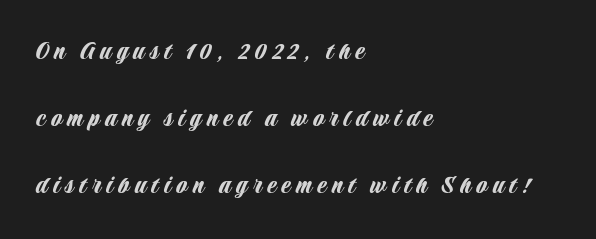
The image shows 28 px condensed sans-serif type; set left-aligned, loose line spacing (2.4x), not underlined; low stroke contrast and a large x-height.
